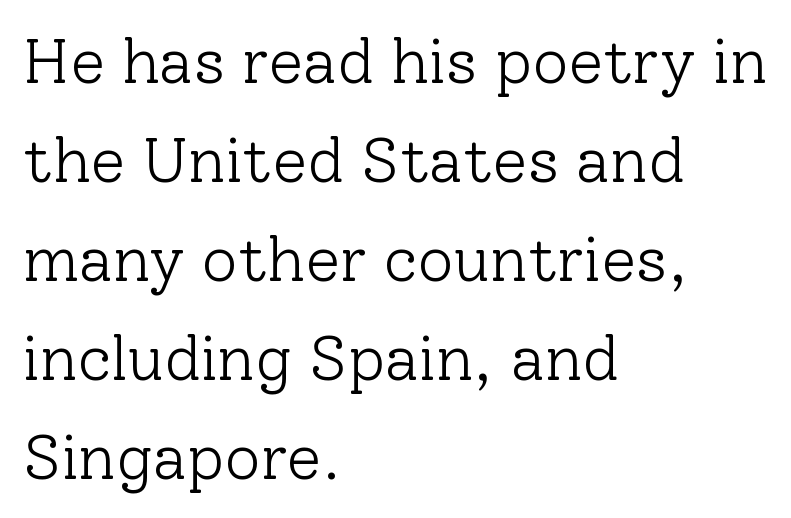
The image shows 63 px light serif type, upright; set left-aligned, normal line spacing (1.57x), normal letter spacing, not underlined; low stroke contrast and a medium x-height.
